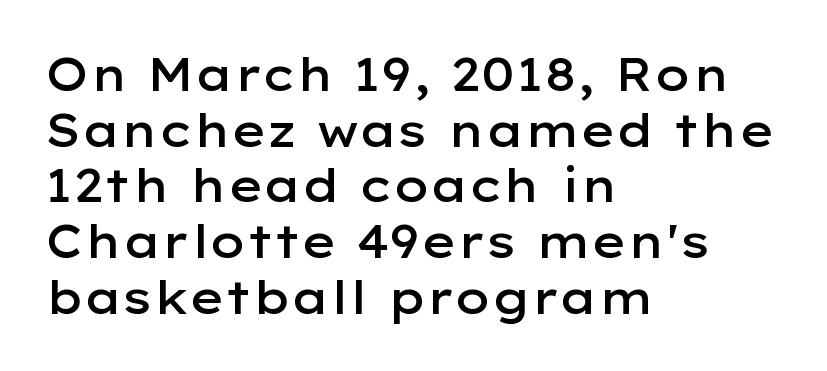
{"serif": "no", "italic": "no", "bold": "semi", "weight": "semibold", "width": "wide", "stroke_contrast": "low", "x_height": "medium", "monospaced": "no", "underline": "no", "align": "left", "line_spacing_ratio": 1.21, "letter_spacing": "normal", "letter_spacing_em": 0.0, "glyph_px": 46}
